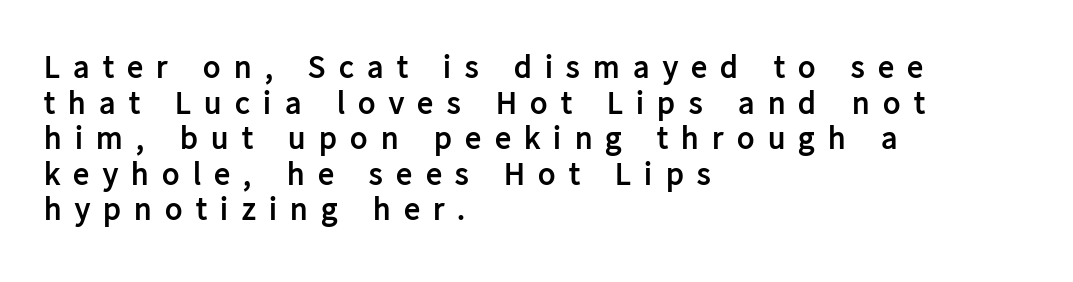
The image shows 32 px semibold sans-serif type, upright; set left-aligned, tight line spacing (1.11x), unusually wide letter spacing (+0.42 em), not underlined; low stroke contrast and a medium x-height.
